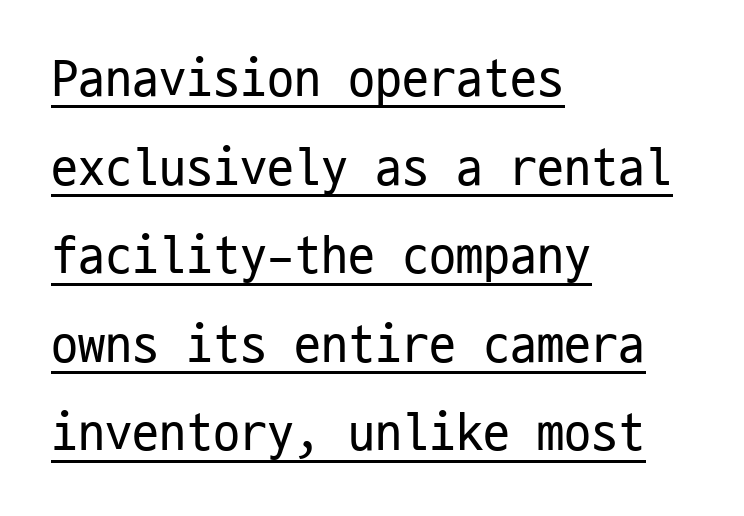
{"serif": "no", "italic": "no", "bold": "no", "weight": "regular", "width": "condensed", "stroke_contrast": "low", "x_height": "medium", "monospaced": "yes", "underline": "yes", "align": "left", "line_spacing": "normal", "line_spacing_ratio": 1.64, "letter_spacing": "normal", "letter_spacing_em": 0.0, "glyph_px": 54}
